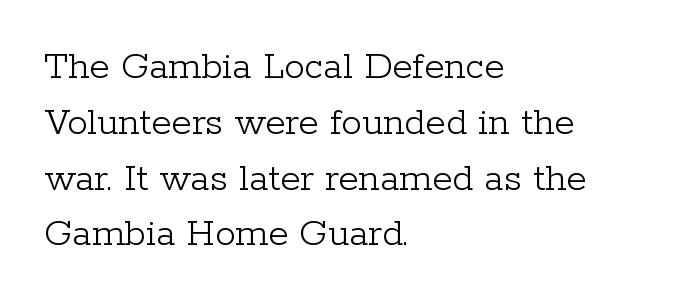
Q: Is the text bold? A: No.
Q: Is the text italic (slanted)? A: No, it is upright.
Q: Is the typeface a serif or a sans-serif typeface? A: Serif.
Q: Is the text underlined? A: No.
Q: How is the paragraph aligned? A: Left-aligned.
Q: Is the spacing between letters normal or unusually wide? A: Normal.
Q: Is the spacing between lines tight, normal or loose? A: Normal.
Q: Width (condensed, normal, or wide)? A: Normal.
Q: Stroke contrast? A: Low.
Q: x-height? A: Medium.
Q: Monospaced? A: No.
